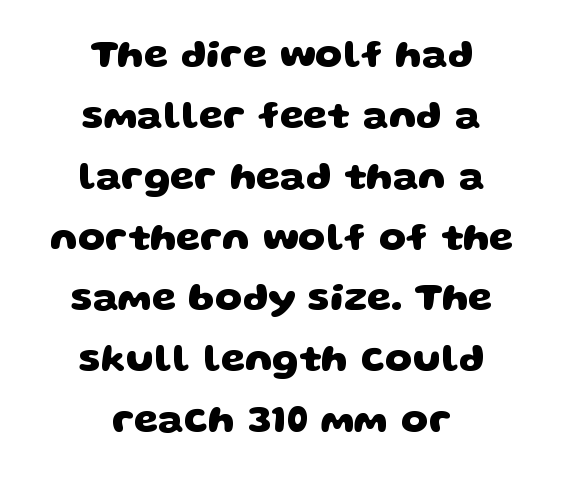
Q: Is the text bold? A: Yes.
Q: Is the typeface a serif or a sans-serif typeface? A: Sans-serif.
Q: Is the text underlined? A: No.
Q: How is the paragraph aligned? A: Centered.
Q: Is the spacing between letters normal or unusually wide? A: Normal.
Q: Is the spacing between lines tight, normal or loose? A: Normal.
Q: Width (condensed, normal, or wide)? A: Wide.
Q: Stroke contrast? A: Low.
Q: x-height? A: Large.
Q: Monospaced? A: No.
